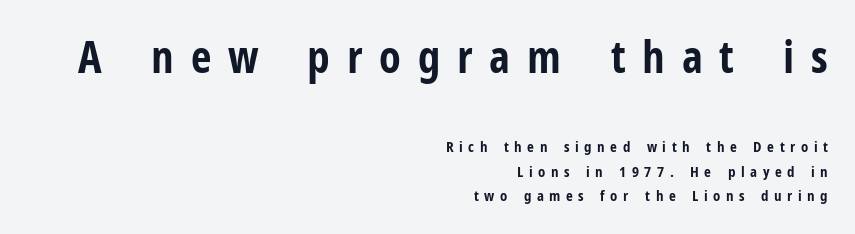
Q: Is the text bold? A: Yes.
Q: Is the text italic (slanted)? A: No, it is upright.
Q: Is the typeface a serif or a sans-serif typeface? A: Sans-serif.
Q: Is the text underlined? A: No.
Q: How is the paragraph aligned? A: Right-aligned.
Q: Is the spacing between letters normal or unusually wide? A: Unusually wide.
Q: Is the spacing between lines tight, normal or loose? A: Normal.
Q: Which block of text is set in a larger size, the first (top) or the second (bottom)? A: The first (top) one.
Q: Width (condensed, normal, or wide)? A: Condensed.
Q: Stroke contrast? A: Low.
Q: x-height? A: Medium.
Q: Monospaced? A: No.
